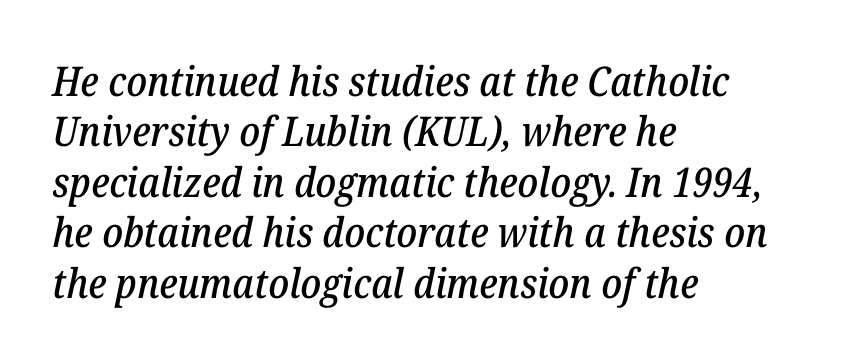
This rendering features lettering with no underline. The text carries the slant typical of an italic or oblique font. This rendering uses left alignment, leaving the right contour irregular. This sample has the flowing, uneven cadence of proportional lettering. Nothing unusual about the tracking: characters are spaced as the font intends.
